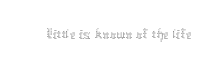
{"italic": "no", "bold": "no", "weight": "thin", "width": "normal", "stroke_contrast": "medium", "x_height": "medium", "monospaced": "no", "underline": "no", "letter_spacing": "normal", "letter_spacing_em": 0.0, "glyph_px": 32}
